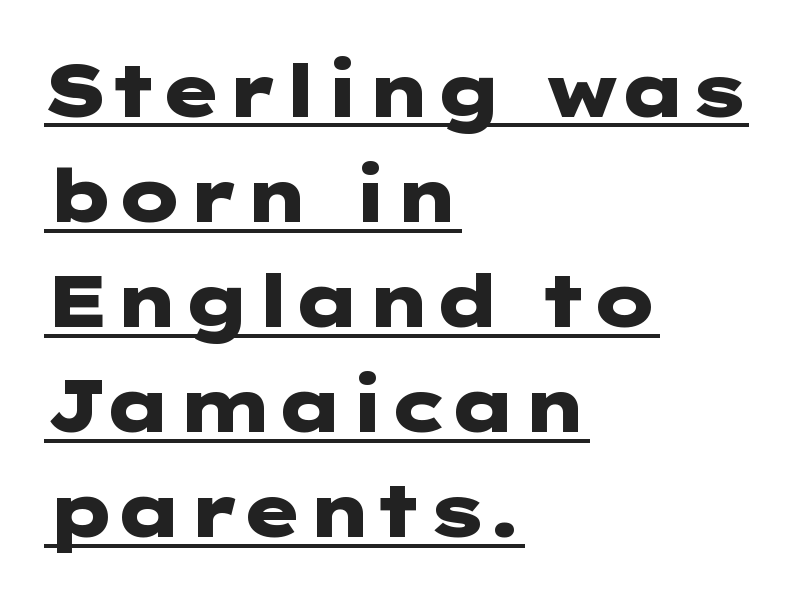
Q: Is the text bold? A: Yes.
Q: Is the text italic (slanted)? A: No, it is upright.
Q: Is the typeface a serif or a sans-serif typeface? A: Sans-serif.
Q: Is the text underlined? A: Yes.
Q: How is the paragraph aligned? A: Left-aligned.
Q: Is the spacing between letters normal or unusually wide? A: Normal.
Q: Is the spacing between lines tight, normal or loose? A: Normal.
Q: Width (condensed, normal, or wide)? A: Wide.
Q: Stroke contrast? A: Low.
Q: x-height? A: Medium.
